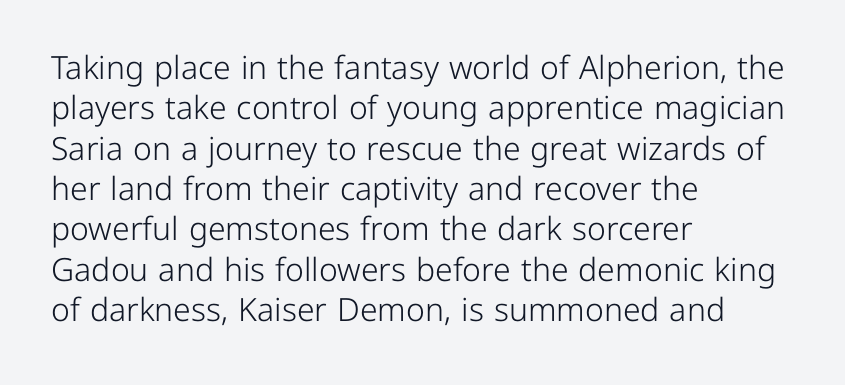
Q: Is the text bold? A: No.
Q: Is the text italic (slanted)? A: No, it is upright.
Q: Is the typeface a serif or a sans-serif typeface? A: Sans-serif.
Q: Is the text underlined? A: No.
Q: How is the paragraph aligned? A: Left-aligned.
Q: Is the spacing between letters normal or unusually wide? A: Normal.
Q: Is the spacing between lines tight, normal or loose? A: Normal.
Q: Width (condensed, normal, or wide)? A: Normal.
Q: Stroke contrast? A: Low.
Q: x-height? A: Medium.
Q: Monospaced? A: No.
